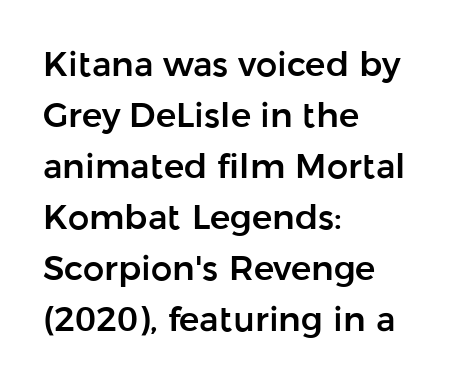
Q: Is the text italic (slanted)? A: No, it is upright.
Q: Is the typeface a serif or a sans-serif typeface? A: Sans-serif.
Q: Is the text underlined? A: No.
Q: How is the paragraph aligned? A: Left-aligned.
Q: Is the spacing between letters normal or unusually wide? A: Normal.
Q: Is the spacing between lines tight, normal or loose? A: Normal.
Q: Width (condensed, normal, or wide)? A: Normal.
Q: Stroke contrast? A: Low.
Q: x-height? A: Medium.
Q: Monospaced? A: No.
